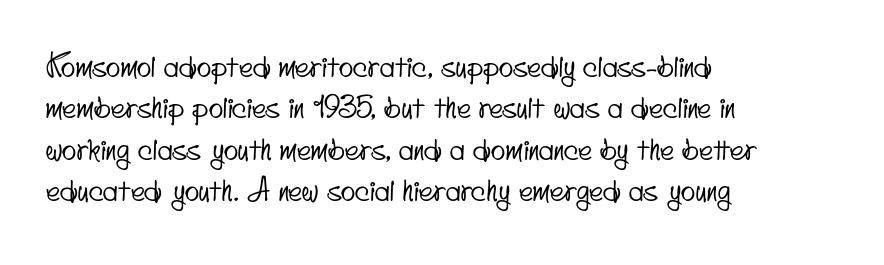
The image shows 30 px condensed sans-serif type; set left-aligned, normal line spacing (1.38x), normal letter spacing, not underlined; low stroke contrast and a small x-height.
